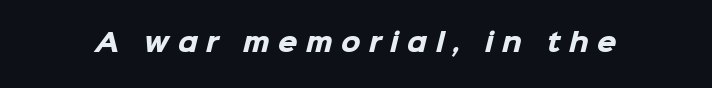
Set as a true bold cut, around the 700 mark. Glyph-to-glyph distance is far greater than everyday printed text. The glyphs are unaccompanied by any horizontal stroke below them.
